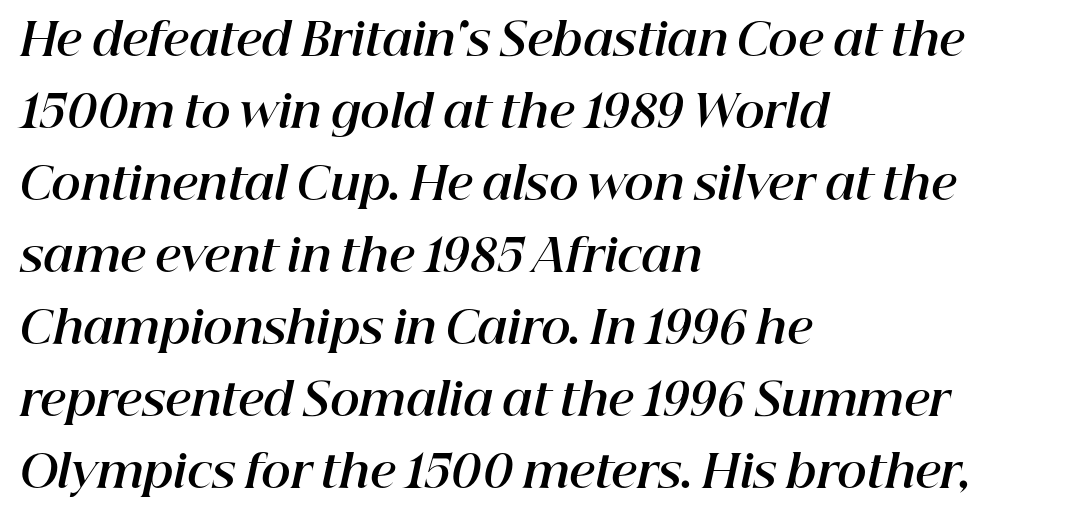
The image shows 45 px bold type, italic (leaning right); set left-aligned, normal line spacing (1.6x), normal letter spacing, not underlined; high stroke contrast and a medium x-height.
